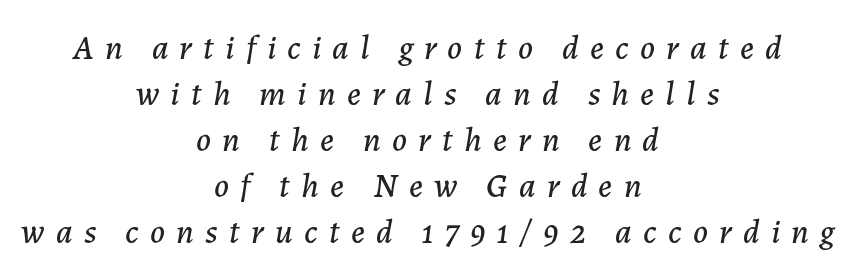
Q: Is the text italic (slanted)? A: Yes, it leans right by about 7 degrees.
Q: Is the text underlined? A: No.
Q: How is the paragraph aligned? A: Centered.
Q: Is the spacing between letters normal or unusually wide? A: Unusually wide.
Q: Is the spacing between lines tight, normal or loose? A: Normal.
Q: Width (condensed, normal, or wide)? A: Normal.
Q: Stroke contrast? A: Low.
Q: x-height? A: Medium.
Q: Monospaced? A: No.
